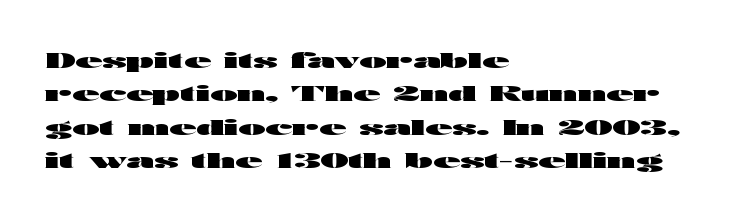
The strip under each line holds only bare page. Between one letter and the next there's only the usual sliver of space. Is there any slant? The stems are plumb. Plenty of ink on the page — the face is bold. Leading matches the norm, producing a regular column.
